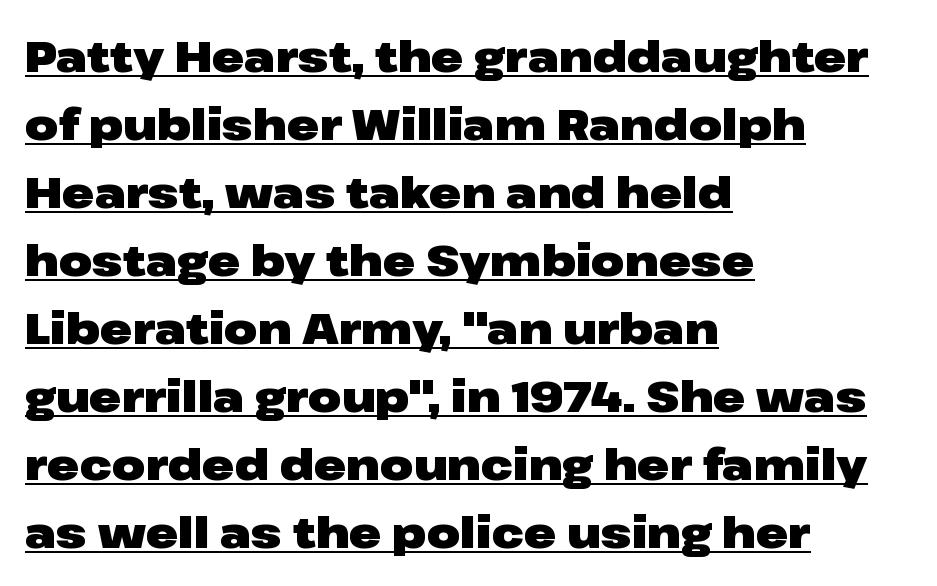
The image shows 43 px heavy, wide sans-serif type, upright; set left-aligned, normal line spacing (1.58x), normal letter spacing, underlined; low stroke contrast and a medium x-height.
